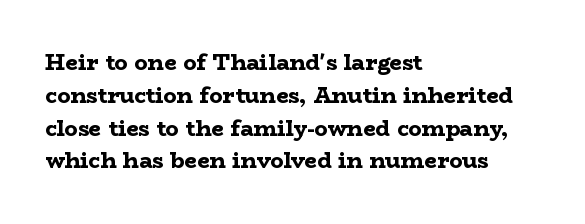
Nobody touched the tracking dial on this one. Alignment: flush left. Tall strokes in this sample are plumb rather than angled. Weight: bold.
